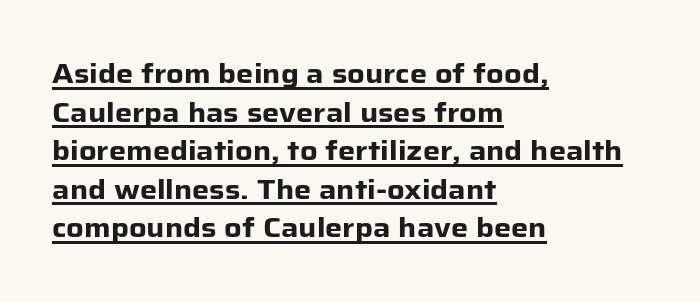
The image shows 27 px bold type, upright; set left-aligned, normal line spacing (1.43x), normal letter spacing, underlined.
